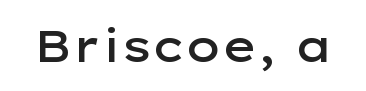
Spacing verdict: proportional, widths tailored to each character. Short note: letters normally spaced. Examine the stroke ends and you'll find no serifs. Typesetter's note: demi weight, one step under bold.
